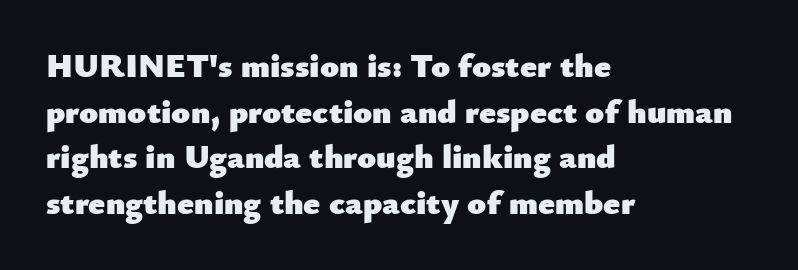
Q: Is the text bold? A: Yes.
Q: Is the text italic (slanted)? A: No, it is upright.
Q: Is the typeface a serif or a sans-serif typeface? A: Sans-serif.
Q: Is the text underlined? A: No.
Q: How is the paragraph aligned? A: Left-aligned.
Q: Is the spacing between letters normal or unusually wide? A: Normal.
Q: Is the spacing between lines tight, normal or loose? A: Normal.
Q: Width (condensed, normal, or wide)? A: Normal.
Q: Stroke contrast? A: Low.
Q: x-height? A: Small.
Q: Monospaced? A: No.
